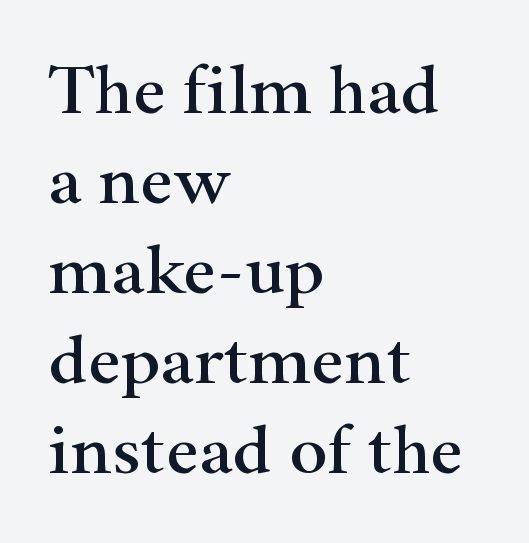
The image shows 72 px wide serif type, upright; set left-aligned, normal line spacing (1.25x), normal letter spacing, not underlined; high stroke contrast and a small x-height.
